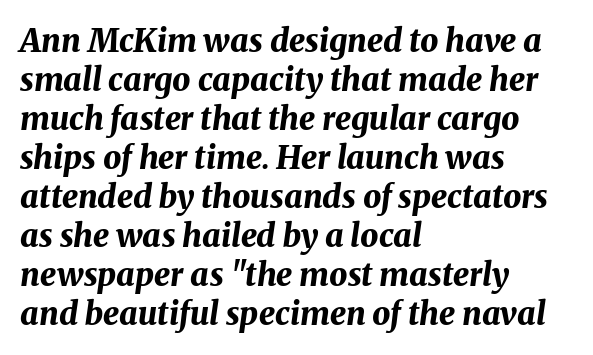
{"italic": "yes", "lean": "right", "slant_degrees": 8, "bold": "yes", "weight": "bold", "width": "normal", "stroke_contrast": "medium", "x_height": "medium", "monospaced": "no", "underline": "no", "align": "left", "line_spacing_ratio": 1.22, "letter_spacing": "normal", "letter_spacing_em": 0.0, "glyph_px": 32}
